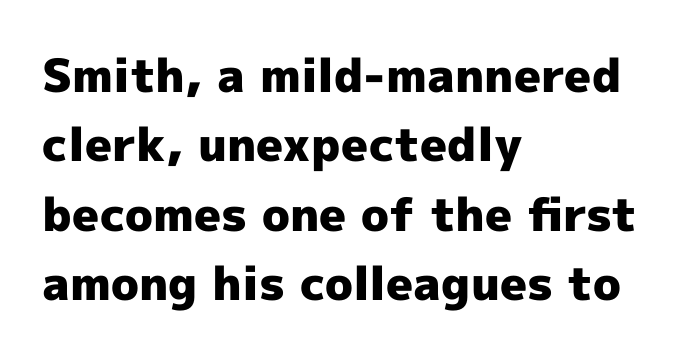
{"serif": "no", "italic": "no", "bold": "yes", "weight": "heavy", "width": "normal", "x_height": "medium", "monospaced": "no", "underline": "no", "align": "left", "line_spacing": "normal", "line_spacing_ratio": 1.51, "letter_spacing": "normal", "letter_spacing_em": 0.0, "glyph_px": 46}
